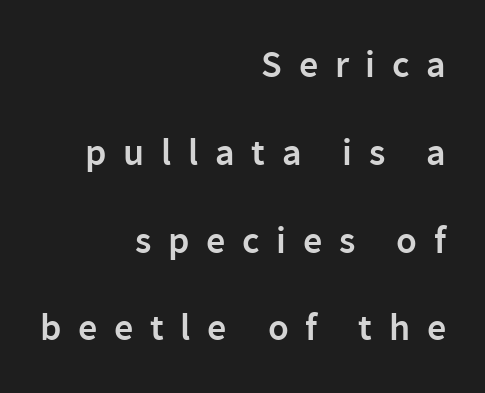
Q: Is the text bold? A: Semi-bold.
Q: Is the text italic (slanted)? A: No, it is upright.
Q: Is the typeface a serif or a sans-serif typeface? A: Sans-serif.
Q: Is the text underlined? A: No.
Q: How is the paragraph aligned? A: Right-aligned.
Q: Is the spacing between letters normal or unusually wide? A: Unusually wide.
Q: Is the spacing between lines tight, normal or loose? A: Loose.
Q: Width (condensed, normal, or wide)? A: Normal.
Q: Stroke contrast? A: Low.
Q: x-height? A: Medium.
Q: Monospaced? A: No.
